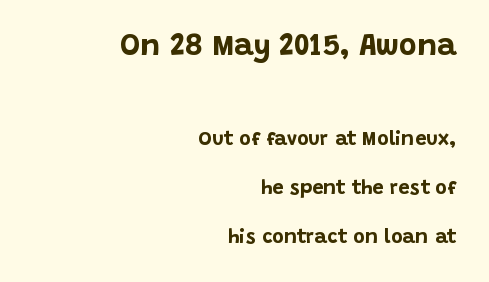
Q: Is the text bold? A: Yes.
Q: Is the text italic (slanted)? A: No, it is upright.
Q: Is the typeface a serif or a sans-serif typeface? A: Sans-serif.
Q: Is the text underlined? A: No.
Q: How is the paragraph aligned? A: Right-aligned.
Q: Is the spacing between letters normal or unusually wide? A: Normal.
Q: Is the spacing between lines tight, normal or loose? A: Loose.
Q: Which block of text is set in a larger size, the first (top) or the second (bottom)? A: The first (top) one.
Q: Width (condensed, normal, or wide)? A: Normal.
Q: Stroke contrast? A: Low.
Q: x-height? A: Large.
Q: Monospaced? A: No.
